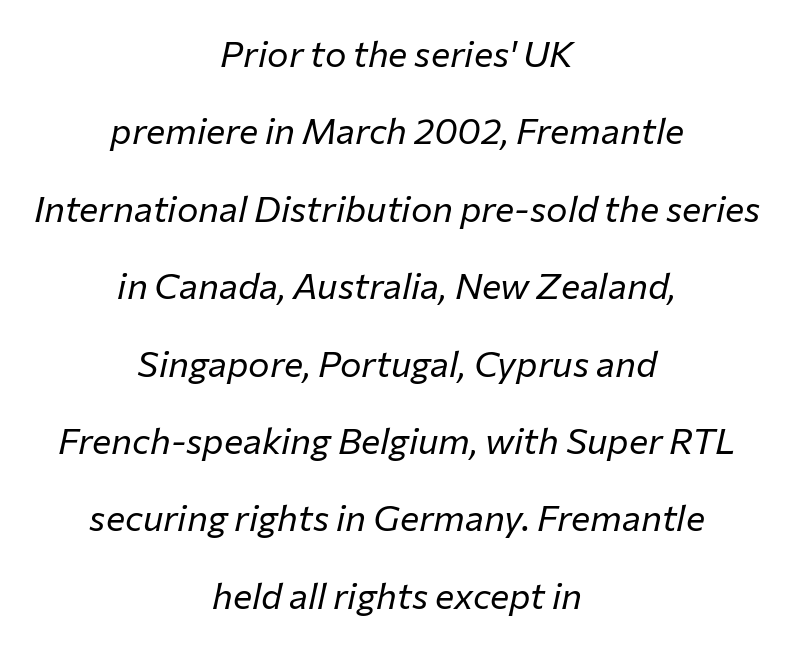
What's the leading like? Stretched, with rows far apart. Quick note: underline off. Tracking value appears to be zero — textbook default spacing. Nothing heavy about these letters — not bold at all.
